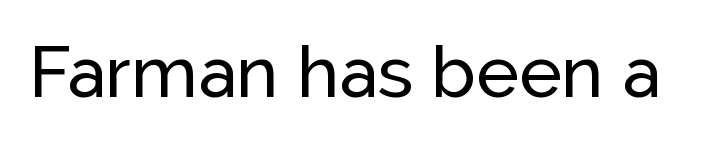
The text was rendered using a sans face with plain stroke endings. Between one letter and the next there's only the usual sliver of space. Looks like regular typesetting: each glyph gets only the width it needs. Words float on clear page, feet unadorned. The font's upright variant was chosen for this text.
